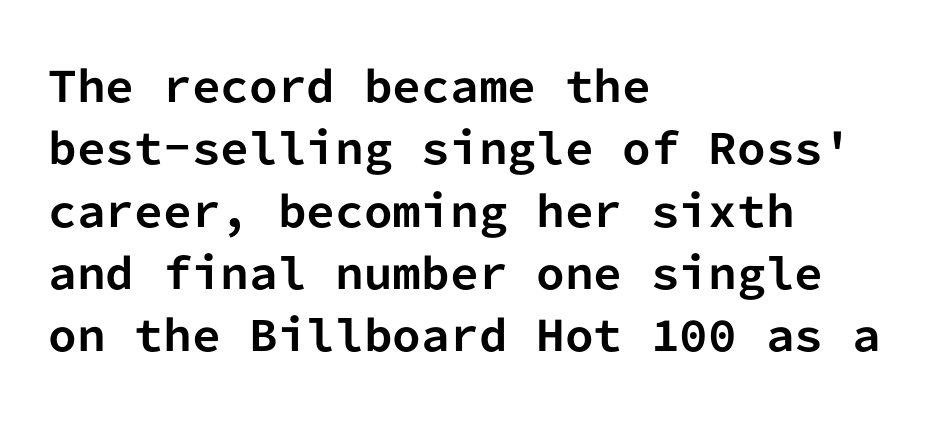
In terms of letterform style, serifs are entirely absent. How are the letters spaced? Ordinarily, with no added tracking. Underlining? Definitely not there. The rendering anchors every line to the left-hand side. These lines are rendered in a fixed-pitch font.
